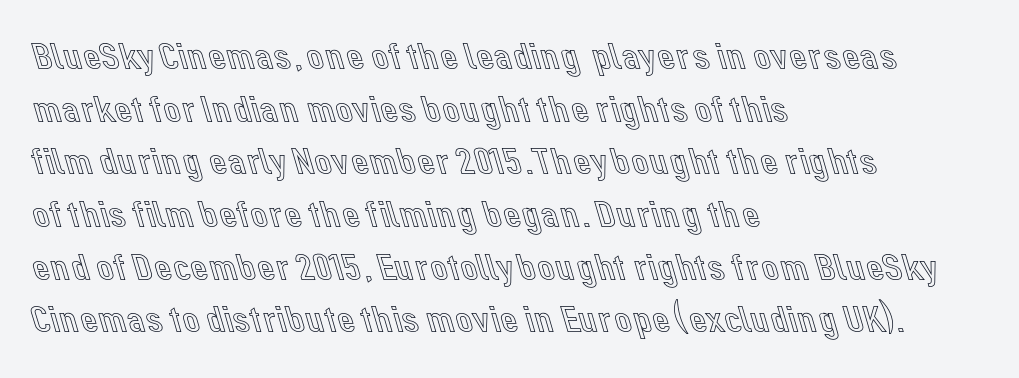
Q: Is the text italic (slanted)? A: Yes.
Q: Is the text underlined? A: No.
Q: How is the paragraph aligned? A: Left-aligned.
Q: Is the spacing between letters normal or unusually wide? A: Normal.
Q: Is the spacing between lines tight, normal or loose? A: Normal.
Q: Width (condensed, normal, or wide)? A: Normal.
Q: x-height? A: Medium.
Q: Monospaced? A: No.
